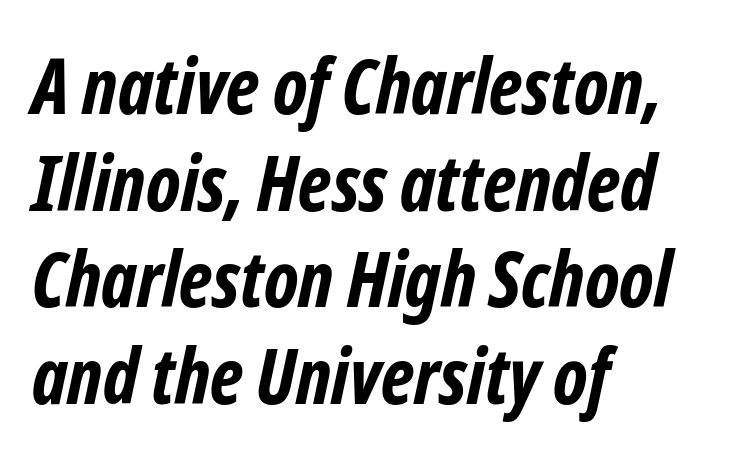
{"serif": "no", "bold": "yes", "weight": "bold", "width": "condensed", "stroke_contrast": "low", "x_height": "medium", "monospaced": "no", "underline": "no", "align": "left", "line_spacing": "normal", "line_spacing_ratio": 1.27, "letter_spacing": "normal", "letter_spacing_em": 0.0, "glyph_px": 76}
